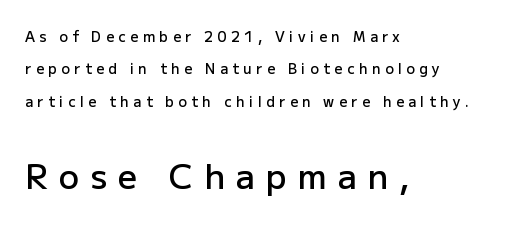
Q: Is the text bold? A: Semi-bold.
Q: Is the text italic (slanted)? A: No, it is upright.
Q: Is the typeface a serif or a sans-serif typeface? A: Sans-serif.
Q: Is the text underlined? A: No.
Q: How is the paragraph aligned? A: Left-aligned.
Q: Is the spacing between letters normal or unusually wide? A: Unusually wide.
Q: Is the spacing between lines tight, normal or loose? A: Loose.
Q: Which block of text is set in a larger size, the first (top) or the second (bottom)? A: The second (bottom) one.
Q: Width (condensed, normal, or wide)? A: Normal.
Q: Stroke contrast? A: Low.
Q: x-height? A: Medium.
Q: Monospaced? A: No.
